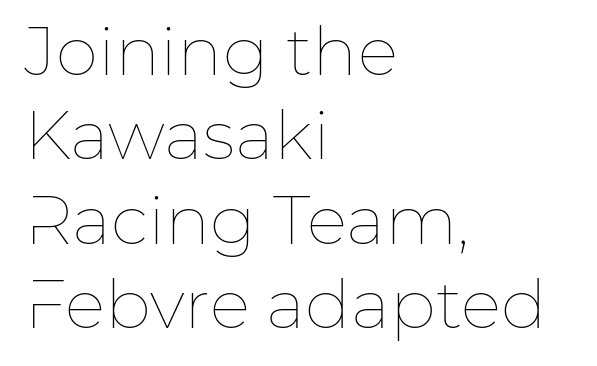
{"italic": "no", "bold": "no", "weight": "thin", "width": "normal", "stroke_contrast": "low", "x_height": "medium", "monospaced": "no", "underline": "no", "align": "left", "line_spacing_ratio": 1.24, "letter_spacing": "normal", "letter_spacing_em": 0.0, "glyph_px": 68}
